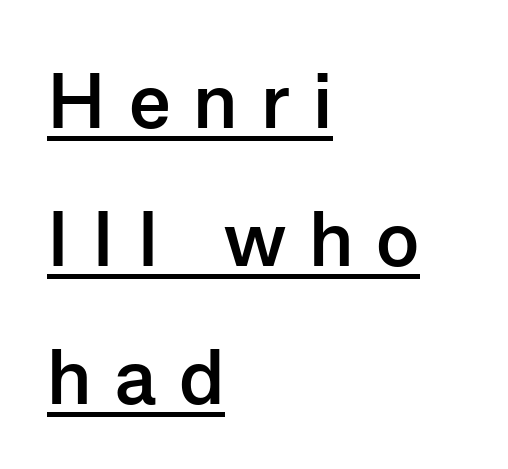
Q: Is the text bold? A: Yes.
Q: Is the text italic (slanted)? A: No, it is upright.
Q: Is the typeface a serif or a sans-serif typeface? A: Sans-serif.
Q: Is the text underlined? A: Yes.
Q: How is the paragraph aligned? A: Left-aligned.
Q: Is the spacing between letters normal or unusually wide? A: Unusually wide.
Q: Width (condensed, normal, or wide)? A: Normal.
Q: Stroke contrast? A: Low.
Q: x-height? A: Medium.
Q: Monospaced? A: No.
